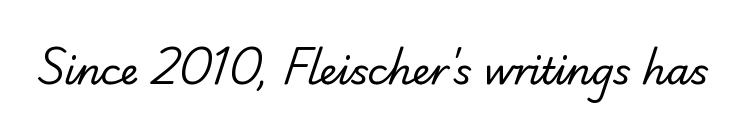
Q: Is the text bold? A: No.
Q: Is the typeface a serif or a sans-serif typeface? A: Serif.
Q: Is the text underlined? A: No.
Q: Is the spacing between letters normal or unusually wide? A: Normal.
Q: Width (condensed, normal, or wide)? A: Normal.
Q: Stroke contrast? A: Low.
Q: x-height? A: Small.
Q: Monospaced? A: No.
